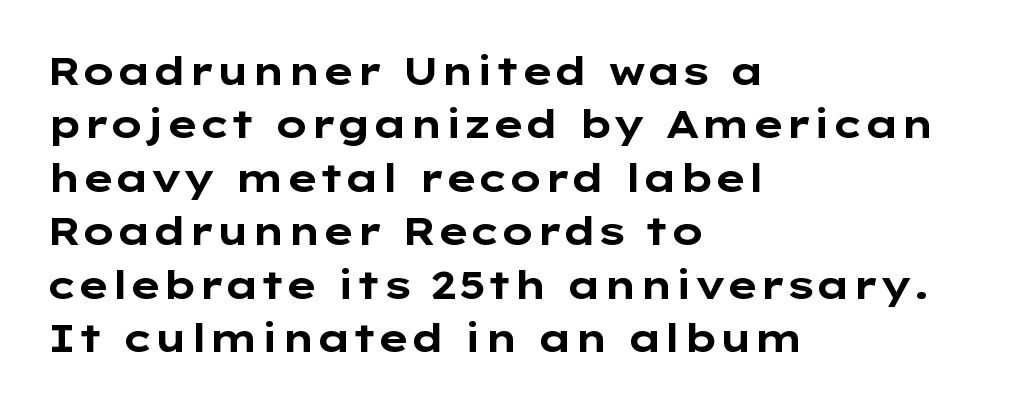
The image shows 39 px bold, wide sans-serif type, upright; set left-aligned, normal line spacing (1.37x), normal letter spacing, not underlined; low stroke contrast and a medium x-height.
